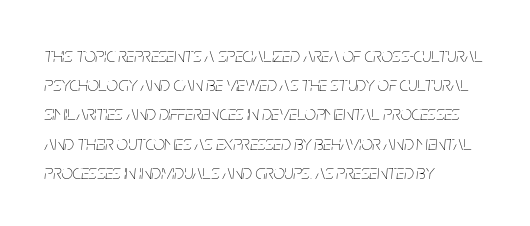
Italic: yes, the glyphs are oblique. The type is set solid horizontally, with unmodified tracking. The passage shown is not bold in any degree. Regular leading. Just letters on the line, the space beneath them empty.
